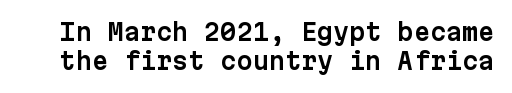
The image shows 23 px text type, upright; set normal line spacing (1.25x), normal letter spacing, not underlined.
